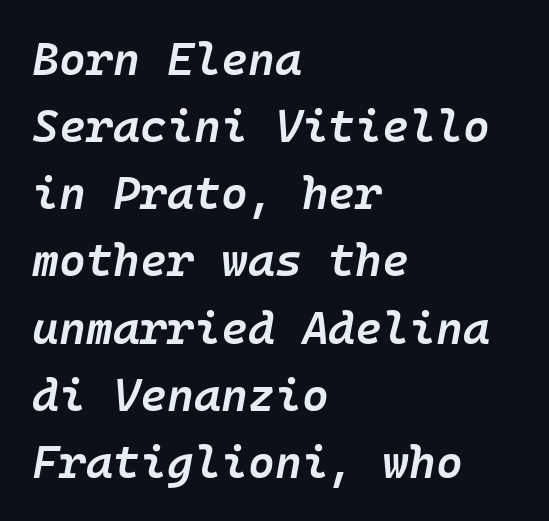
Visually the block forms a straight wall on the left and a jagged coastline on the right. An italicized treatment has been applied to the whole sample. On the weight axis this lands at semibold, roughly 600. Reading down the column, the eye jumps a familiar distance to each next line. Descender tails drop into unmarked territory. Default kerning and tracking; the words read as compact shapes.
